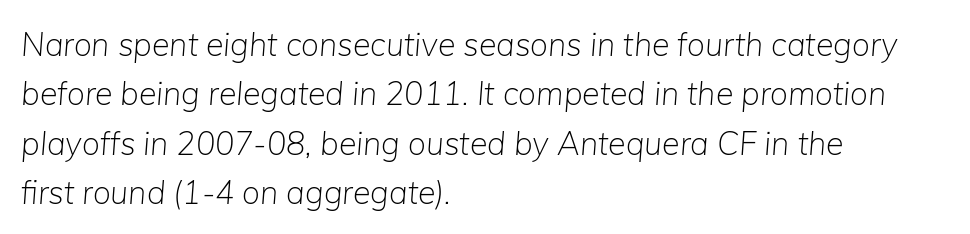
Q: Is the text bold? A: No.
Q: Is the text italic (slanted)? A: Yes, it leans right by about 5 degrees.
Q: Is the text underlined? A: No.
Q: How is the paragraph aligned? A: Left-aligned.
Q: Is the spacing between letters normal or unusually wide? A: Normal.
Q: Is the spacing between lines tight, normal or loose? A: Normal.
Q: Width (condensed, normal, or wide)? A: Normal.
Q: Stroke contrast? A: Low.
Q: x-height? A: Medium.
Q: Monospaced? A: No.
